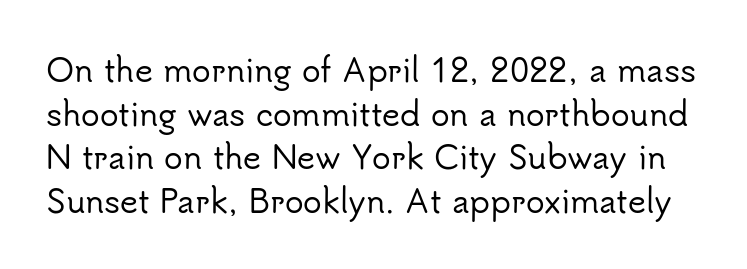
This rendering leaves character spacing at its baseline value. Evenly set lines give the paragraph a standard silhouette. Examine the stroke ends and you'll find no serifs. Only glyphs here, with clear space below each row. This is roman type, the default non-slanted kind.
